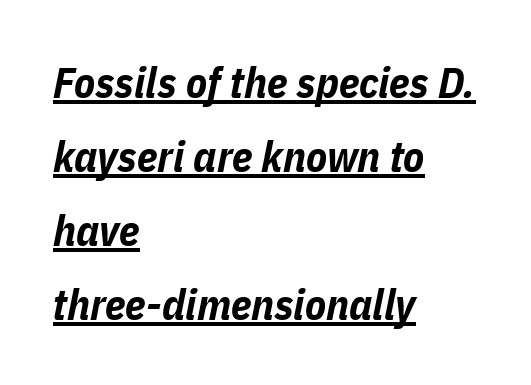
Q: Is the text bold? A: Yes.
Q: Is the text italic (slanted)? A: Yes, it leans right by about 11 degrees.
Q: Is the text underlined? A: Yes.
Q: How is the paragraph aligned? A: Left-aligned.
Q: Is the spacing between letters normal or unusually wide? A: Normal.
Q: Width (condensed, normal, or wide)? A: Condensed.
Q: Stroke contrast? A: Low.
Q: x-height? A: Medium.
Q: Monospaced? A: No.
